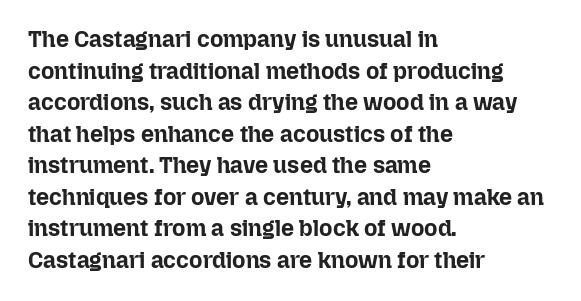
The image shows 23 px bold type, upright; set left-aligned, normal line spacing (1.37x), normal letter spacing, not underlined.
